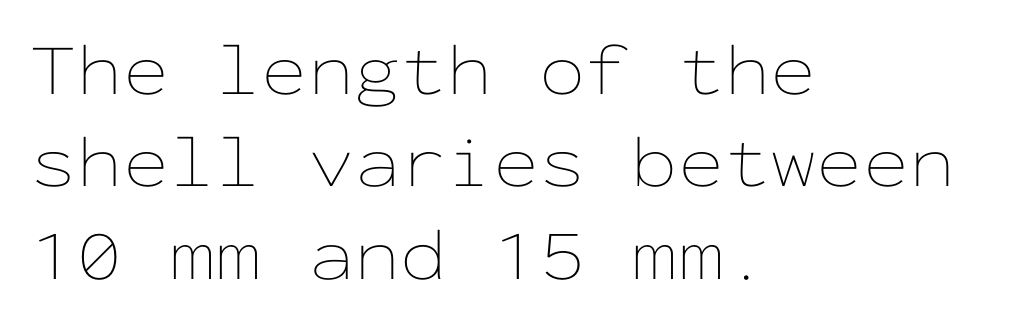
This reads as an unemphasized weight, regular at the heaviest. The string is rendered with underlining switched off. The passage is arranged the way most books set body copy — flush left. The lettering holds an erect, upright posture throughout. Students, observe: this is what conventionally led text looks like.
